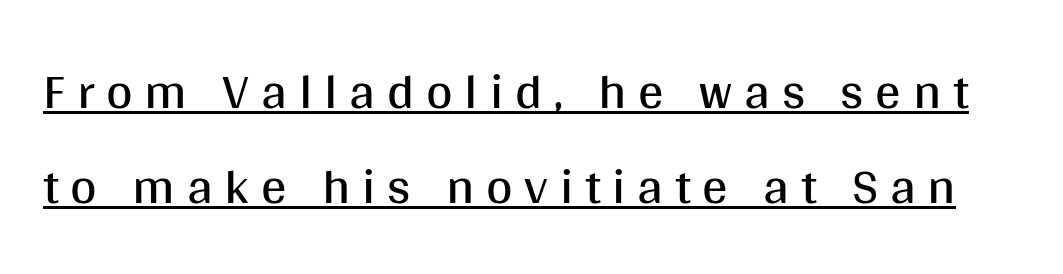
The image shows 51 px regular-weight sans-serif type, upright; set line spacing 1.86x, unusually wide letter spacing (+0.23 em), underlined; medium stroke contrast and a large x-height.
